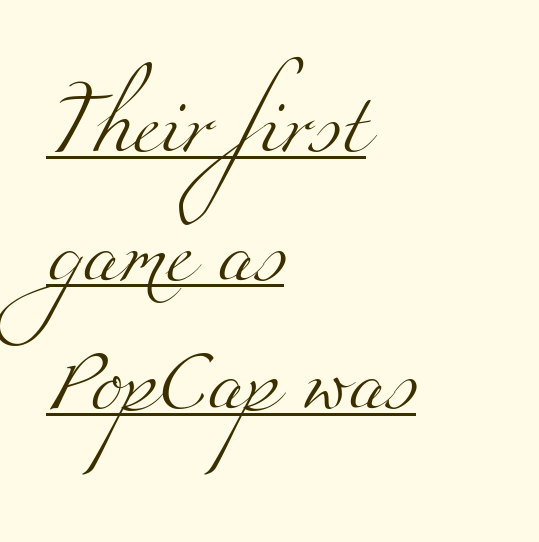
Students, observe the line beneath the letters — that is underlining. The vertical gap from one line to the next is large. A student would call this left alignment; a typographer would say flush left, rag right. The face used here is proportionally spaced, like ordinary book or web type. Tracking value appears to be zero — textbook default spacing.
